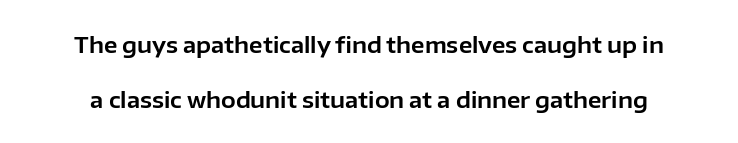
You could fit nearly another row in the gap between these rows. The horizontal fit of the characters is conventional and even. Unmarked baselines from the first word to the last. The font's upright variant was chosen for this text.
